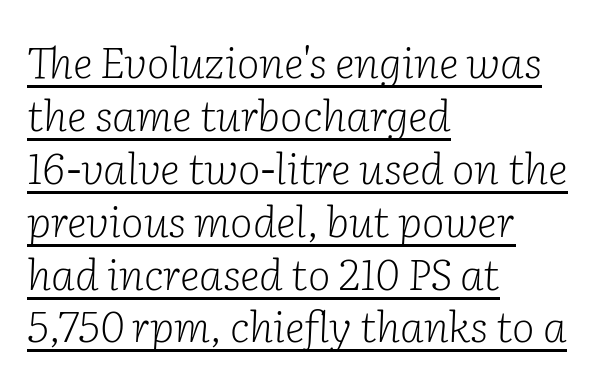
Q: Is the text bold? A: No.
Q: Is the text italic (slanted)? A: Yes, it leans right by about 2 degrees.
Q: Is the typeface a serif or a sans-serif typeface? A: Serif.
Q: Is the text underlined? A: Yes.
Q: How is the paragraph aligned? A: Left-aligned.
Q: Is the spacing between letters normal or unusually wide? A: Normal.
Q: Width (condensed, normal, or wide)? A: Normal.
Q: Stroke contrast? A: Low.
Q: x-height? A: Medium.
Q: Monospaced? A: No.
